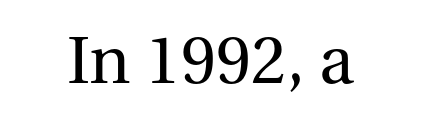
The image shows 71 px regular-weight serif type, upright; set normal letter spacing, not underlined; medium stroke contrast and a medium x-height.
